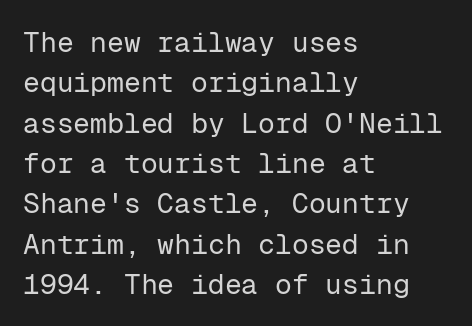
The image shows 28 px regular-weight sans-serif type, upright, monospaced; set left-aligned, normal line spacing (1.44x), normal letter spacing, not underlined; low stroke contrast and a medium x-height.
